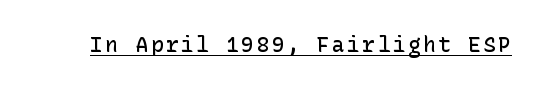
{"italic": "no", "bold": "semi", "underline": "yes", "glyph_px": 21}
